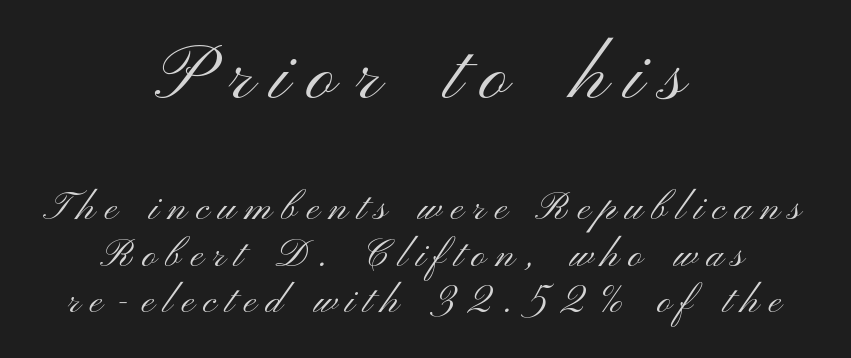
{"serif": "no", "bold": "no", "weight": "light", "width": "wide", "stroke_contrast": "medium", "x_height": "small", "monospaced": "no", "underline": "no", "align": "center", "line_spacing_ratio": 1.19, "letter_spacing": "wide", "letter_spacing_em": 0.24, "larger_block": "first", "size_ratio": 2.0, "glyph_px": 78}
